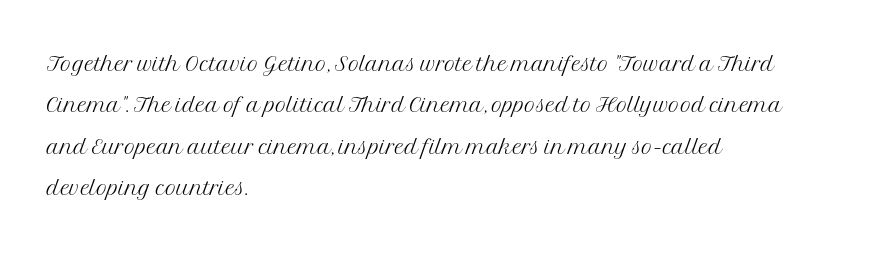
The space beneath each line is pristine and unruled. Is this a fixed-width face? No — the glyphs have proportional, varying widths. Is the block centered? No — it sits flush against the left margin.
